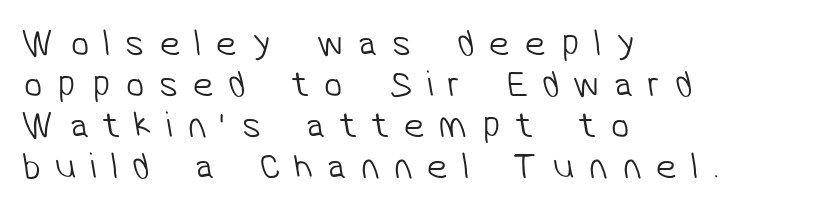
Q: Is the text bold? A: No.
Q: Is the typeface a serif or a sans-serif typeface? A: Sans-serif.
Q: Is the text underlined? A: No.
Q: How is the paragraph aligned? A: Left-aligned.
Q: Is the spacing between letters normal or unusually wide? A: Unusually wide.
Q: Is the spacing between lines tight, normal or loose? A: Tight.
Q: Width (condensed, normal, or wide)? A: Normal.
Q: Stroke contrast? A: Low.
Q: x-height? A: Medium.
Q: Monospaced? A: No.
